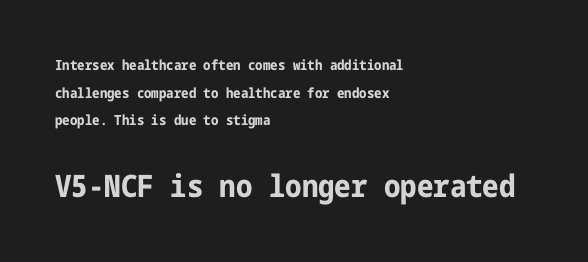
{"serif": "no", "italic": "no", "bold": "yes", "weight": "bold", "width": "condensed", "stroke_contrast": "low", "x_height": "medium", "underline": "no", "align": "left", "line_spacing": "loose", "line_spacing_ratio": 1.97, "letter_spacing": "normal", "letter_spacing_em": 0.0, "larger_block": "second", "size_ratio": 2.21, "glyph_px": 31}
